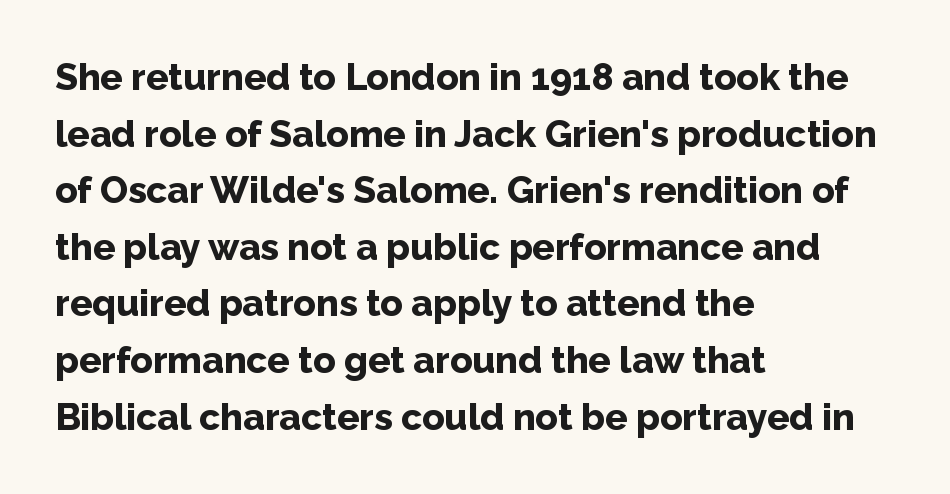
Bold? Absolutely — the strokes are thick and heavy. The paragraph shown leans on its left margin. In terms of letterform style, serifs are entirely absent. The specimen reads as upright at a glance.
